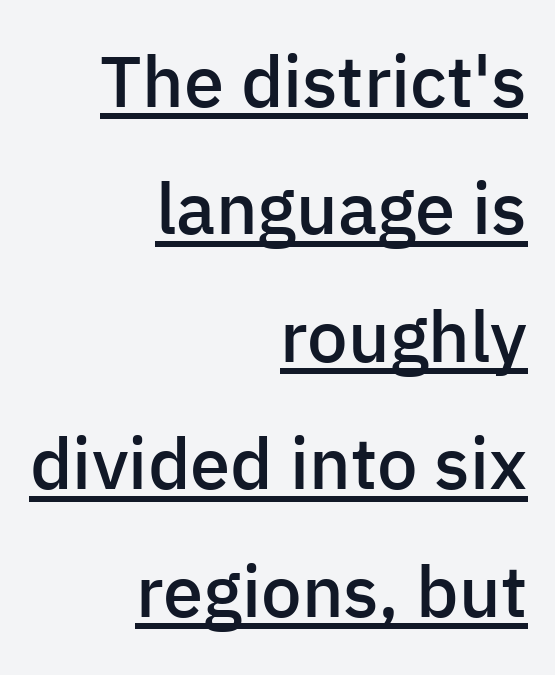
The rendering uses natural spacing where letterforms have individual widths. Every stem runs plumb, perpendicular to the baseline. There is no visible air inserted between adjacent glyphs. A rule runs beneath these lines of type.
